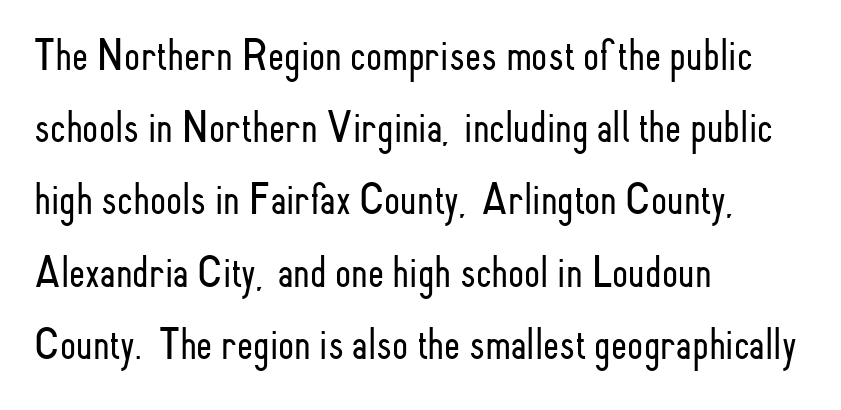
The image shows 46 px light, condensed sans-serif type, upright; set left-aligned, normal line spacing (1.57x), normal letter spacing, not underlined; low stroke contrast and a small x-height.
